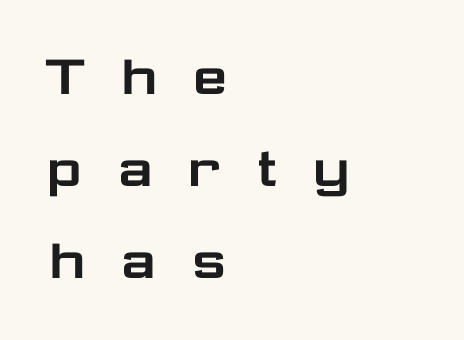
The image shows 64 px wide sans-serif type, upright; set left-aligned, normal line spacing (1.44x), unusually wide letter spacing (+0.5 em), not underlined; low stroke contrast and a medium x-height.
